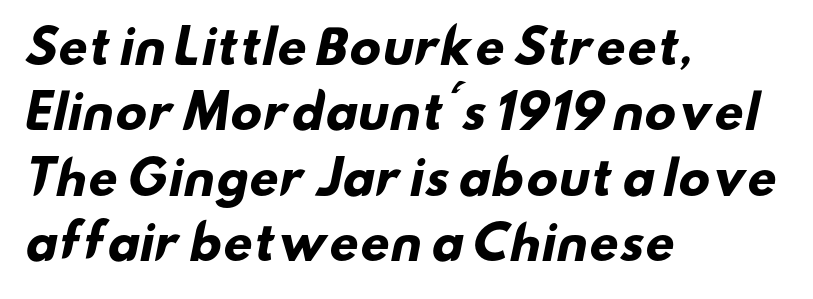
{"serif": "no", "bold": "yes", "weight": "heavy", "width": "wide", "stroke_contrast": "low", "x_height": "small", "monospaced": "no", "underline": "no", "align": "left", "line_spacing": "normal", "line_spacing_ratio": 1.42, "letter_spacing": "normal", "letter_spacing_em": 0.0, "glyph_px": 46}
